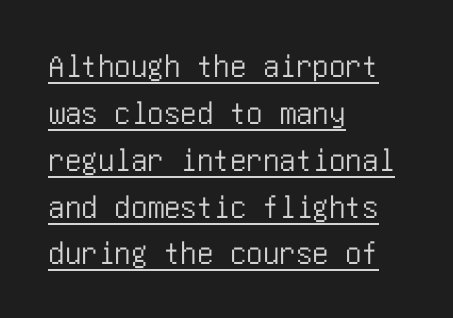
Q: Is the text italic (slanted)? A: No, it is upright.
Q: Is the typeface a serif or a sans-serif typeface? A: Sans-serif.
Q: Is the text underlined? A: Yes.
Q: How is the paragraph aligned? A: Left-aligned.
Q: Is the spacing between letters normal or unusually wide? A: Normal.
Q: Is the spacing between lines tight, normal or loose? A: Normal.
Q: Width (condensed, normal, or wide)? A: Condensed.
Q: Stroke contrast? A: Low.
Q: x-height? A: Large.
